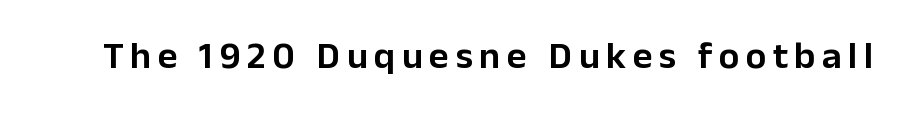
Q: Is the text italic (slanted)? A: No, it is upright.
Q: Is the typeface a serif or a sans-serif typeface? A: Sans-serif.
Q: Is the text underlined? A: No.
Q: Width (condensed, normal, or wide)? A: Normal.
Q: Stroke contrast? A: Low.
Q: x-height? A: Medium.
Q: Monospaced? A: No.
